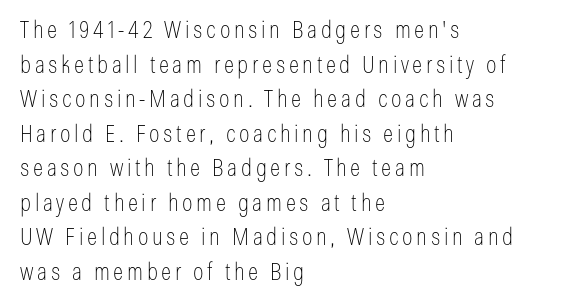
Q: Is the text bold? A: No.
Q: Is the text italic (slanted)? A: No, it is upright.
Q: Is the text underlined? A: No.
Q: How is the paragraph aligned? A: Left-aligned.
Q: Is the spacing between lines tight, normal or loose? A: Normal.
